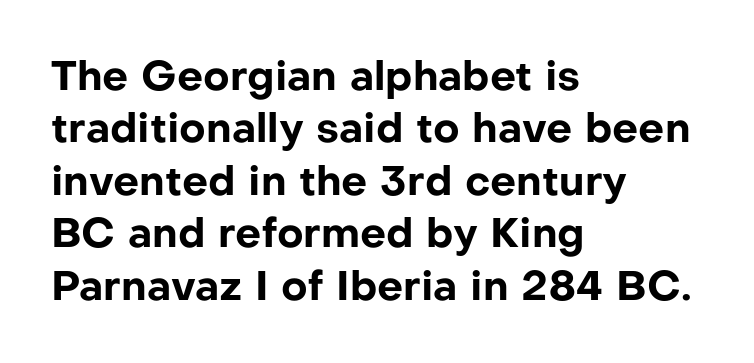
{"serif": "no", "italic": "no", "bold": "yes", "weight": "bold", "width": "normal", "stroke_contrast": "low", "x_height": "medium", "monospaced": "no", "underline": "no", "align": "left", "line_spacing": "normal", "line_spacing_ratio": 1.28, "letter_spacing": "normal", "letter_spacing_em": 0.0, "glyph_px": 41}
